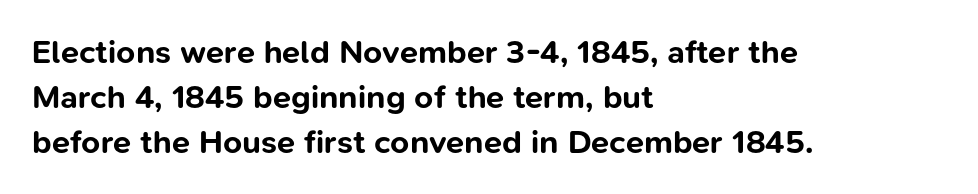
{"serif": "no", "italic": "no", "bold": "yes", "weight": "bold", "width": "normal", "stroke_contrast": "low", "x_height": "medium", "monospaced": "no", "underline": "no", "align": "left", "line_spacing": "normal", "line_spacing_ratio": 1.36, "letter_spacing": "normal", "letter_spacing_em": 0.0, "glyph_px": 33}
